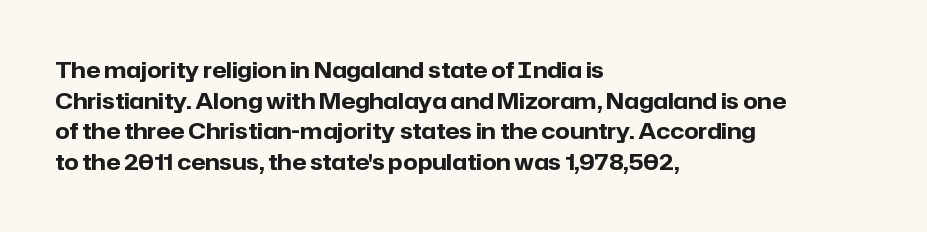
The image shows 21 px bold type, upright; set left-aligned, normal line spacing (1.46x), normal letter spacing, not underlined.
